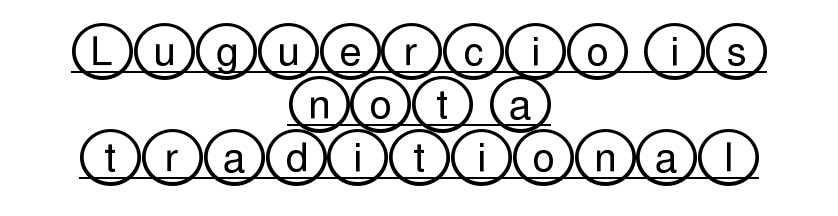
The image shows 40 px wide type, upright; set centered, normal line spacing (1.33x), normal letter spacing, underlined; a large x-height.
